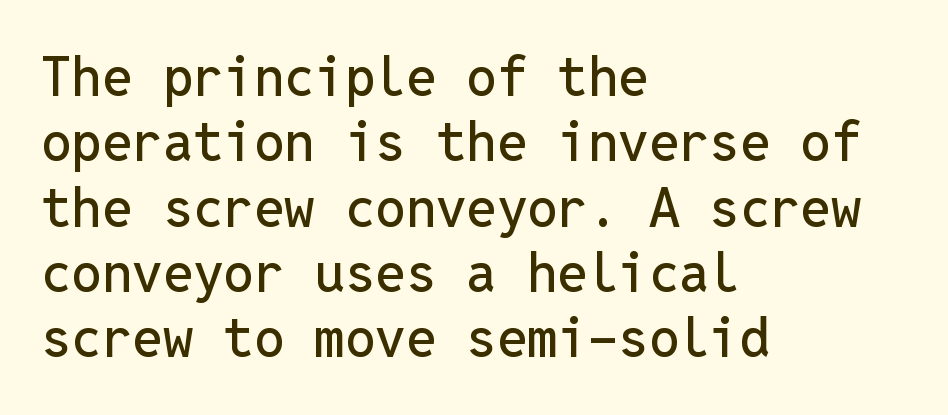
Q: Is the text italic (slanted)? A: No, it is upright.
Q: Is the typeface a serif or a sans-serif typeface? A: Sans-serif.
Q: Is the text underlined? A: No.
Q: How is the paragraph aligned? A: Left-aligned.
Q: Is the spacing between letters normal or unusually wide? A: Normal.
Q: Width (condensed, normal, or wide)? A: Normal.
Q: Stroke contrast? A: Low.
Q: x-height? A: Medium.
Q: Monospaced? A: Yes.
